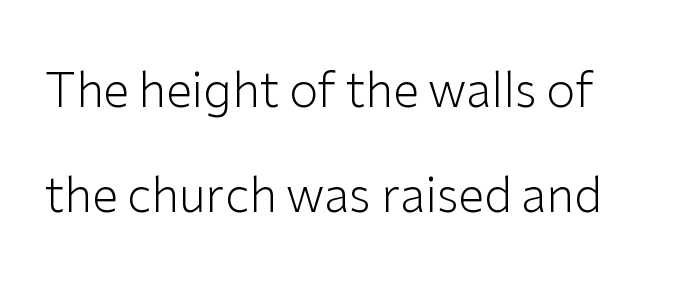
The image shows 47 px light sans-serif type, upright; set loose line spacing (2.24x), normal letter spacing, not underlined; low stroke contrast and a medium x-height.
